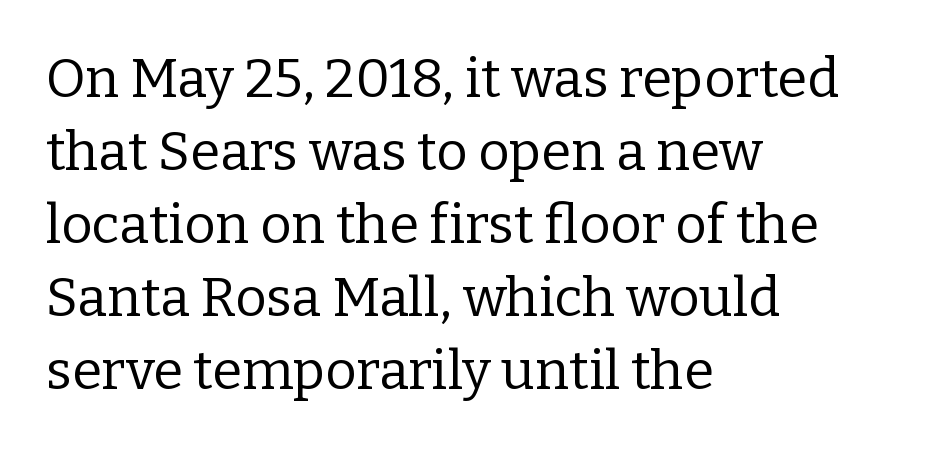
Q: Is the text bold? A: No.
Q: Is the text italic (slanted)? A: No, it is upright.
Q: Is the typeface a serif or a sans-serif typeface? A: Serif.
Q: Is the text underlined? A: No.
Q: How is the paragraph aligned? A: Left-aligned.
Q: Is the spacing between letters normal or unusually wide? A: Normal.
Q: Is the spacing between lines tight, normal or loose? A: Normal.
Q: Width (condensed, normal, or wide)? A: Normal.
Q: Stroke contrast? A: Low.
Q: x-height? A: Medium.
Q: Monospaced? A: No.
